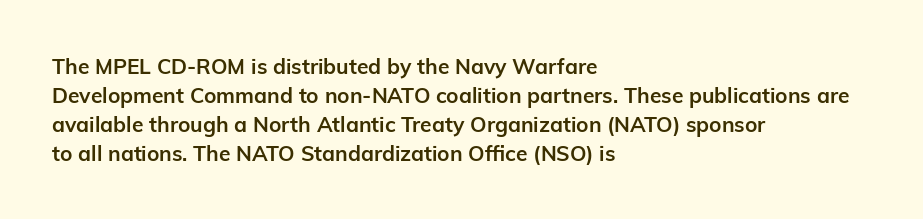
The lines are quadded left. These lines keep a tight, regular rhythm from letter to letter. The gap between lines stays unmarked. It's the straight-up-and-down kind of type. The rendering uses a moderate line-height, typical for paragraphs. Pretty heavy lettering here — definitely bold.
